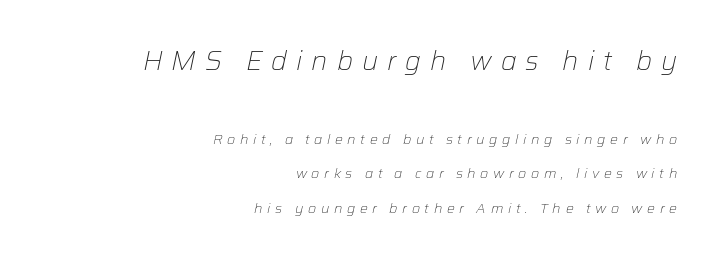
The image shows 27 px text type, italic (leaning right); set right-aligned, loose line spacing (2.48x), unusually wide letter spacing (+0.33 em), not underlined; the first (top) block is 1.93x larger.
